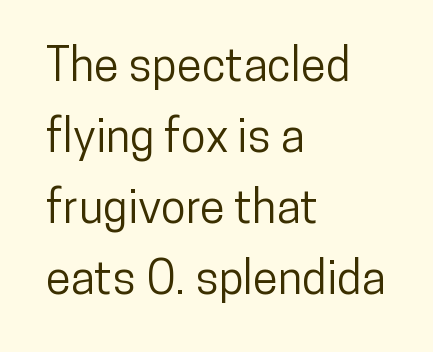
{"serif": "no", "italic": "no", "width": "condensed", "stroke_contrast": "low", "x_height": "medium", "monospaced": "no", "underline": "no", "align": "left", "line_spacing": "normal", "line_spacing_ratio": 1.54, "letter_spacing": "normal", "letter_spacing_em": 0.0, "glyph_px": 46}
